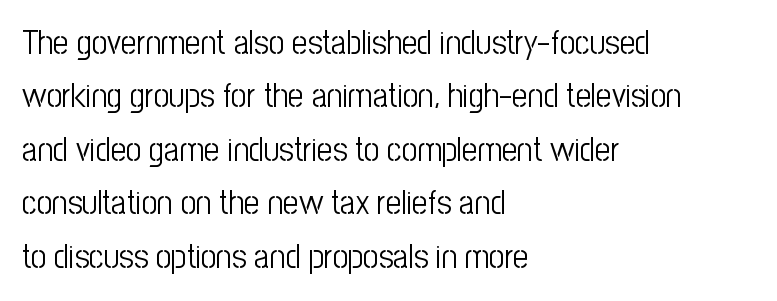
Q: Is the text bold? A: No.
Q: Is the text italic (slanted)? A: No, it is upright.
Q: Is the typeface a serif or a sans-serif typeface? A: Sans-serif.
Q: Is the text underlined? A: No.
Q: How is the paragraph aligned? A: Left-aligned.
Q: Is the spacing between letters normal or unusually wide? A: Normal.
Q: Is the spacing between lines tight, normal or loose? A: Normal.
Q: Width (condensed, normal, or wide)? A: Condensed.
Q: Stroke contrast? A: Low.
Q: x-height? A: Medium.
Q: Monospaced? A: No.
